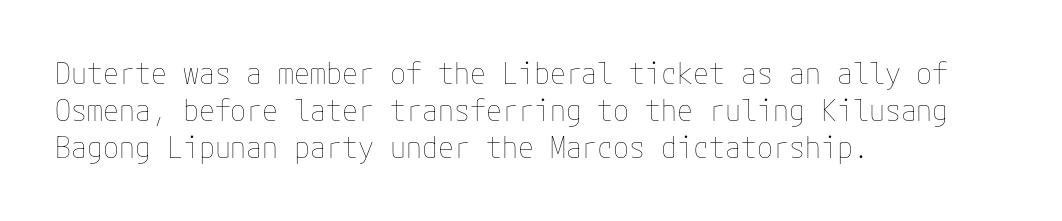
The image shows 29 px thin type, upright; set left-aligned, normal line spacing (1.28x), normal letter spacing, not underlined; low stroke contrast and a medium x-height.
